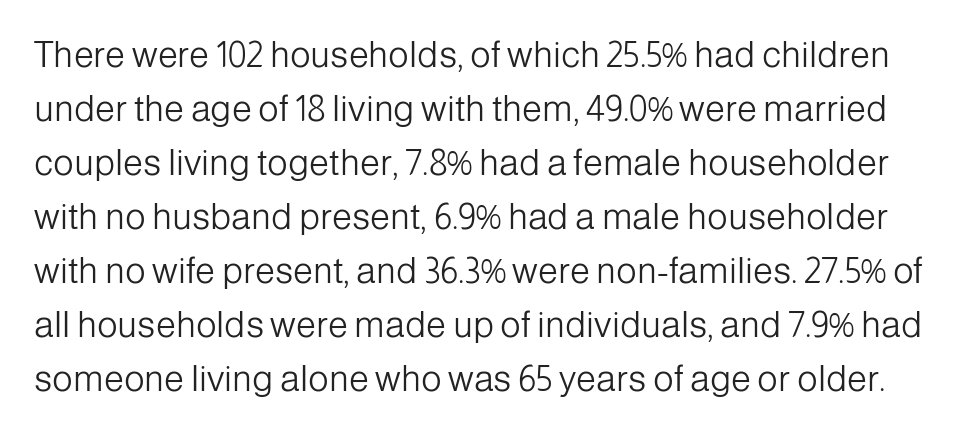
The image shows 36 px light sans-serif type, upright; set normal line spacing (1.5x), normal letter spacing, not underlined; low stroke contrast and a medium x-height.
